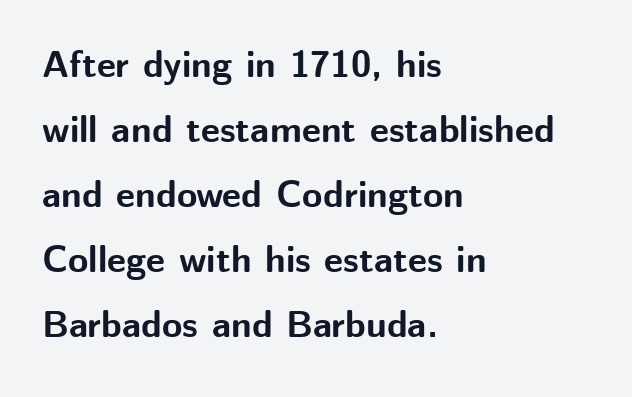
Designer's note — italics off, roman on. The horizontal fit of the characters is conventional and even. The rendering uses natural spacing where letterforms have individual widths. Heavy, bold letterforms.
